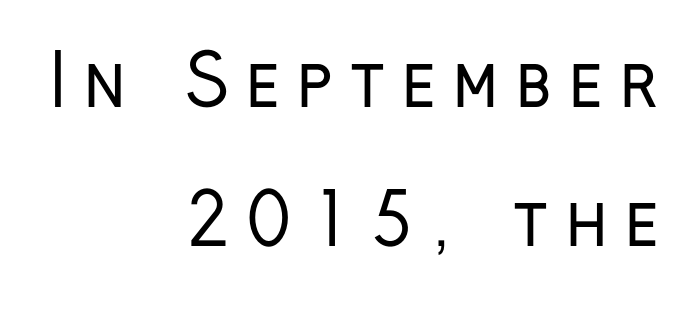
Q: Is the text bold? A: No.
Q: Is the text italic (slanted)? A: No, it is upright.
Q: Is the typeface a serif or a sans-serif typeface? A: Sans-serif.
Q: Is the text underlined? A: No.
Q: How is the paragraph aligned? A: Right-aligned.
Q: Is the spacing between letters normal or unusually wide? A: Unusually wide.
Q: Is the spacing between lines tight, normal or loose? A: Loose.
Q: Width (condensed, normal, or wide)? A: Condensed.
Q: Stroke contrast? A: Low.
Q: x-height? A: Medium.
Q: Monospaced? A: No.
